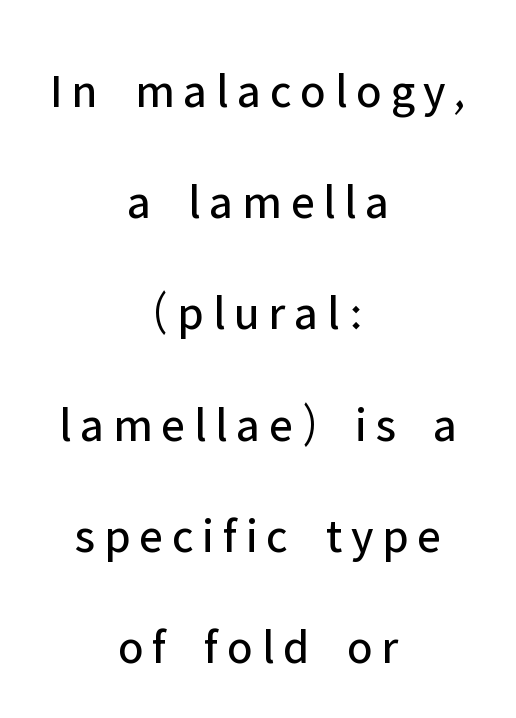
Q: Is the text bold? A: No.
Q: Is the text italic (slanted)? A: No, it is upright.
Q: Is the typeface a serif or a sans-serif typeface? A: Sans-serif.
Q: Is the text underlined? A: No.
Q: How is the paragraph aligned? A: Centered.
Q: Is the spacing between lines tight, normal or loose? A: Loose.
Q: Width (condensed, normal, or wide)? A: Normal.
Q: Stroke contrast? A: Low.
Q: x-height? A: Medium.
Q: Monospaced? A: No.
